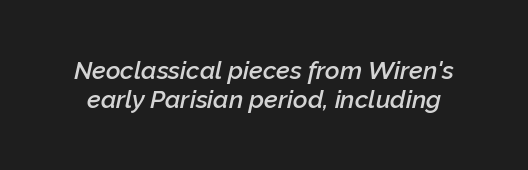
{"italic": "yes", "lean": "right", "slant_degrees": 12, "bold": "semi", "underline": "no", "line_spacing_ratio": 1.18, "letter_spacing": "normal", "letter_spacing_em": 0.0, "glyph_px": 25}
